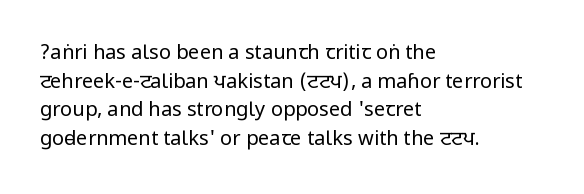
Honestly, the letter spacing is just normal — you wouldn't notice it. Every row of glyphs begins at an identical x-position on the left. The lettering holds an erect, upright posture throughout. A typesetter would call this leading conventional body-copy spacing.
